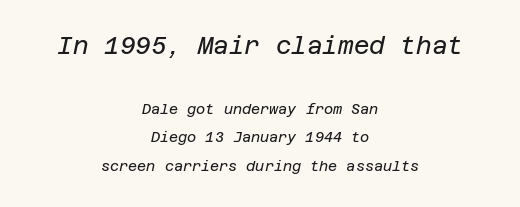
The image shows 24 px text type, italic (leaning right); set centered, loose line spacing (2.06x), normal letter spacing, not underlined; the first (top) block is 1.71x larger.
